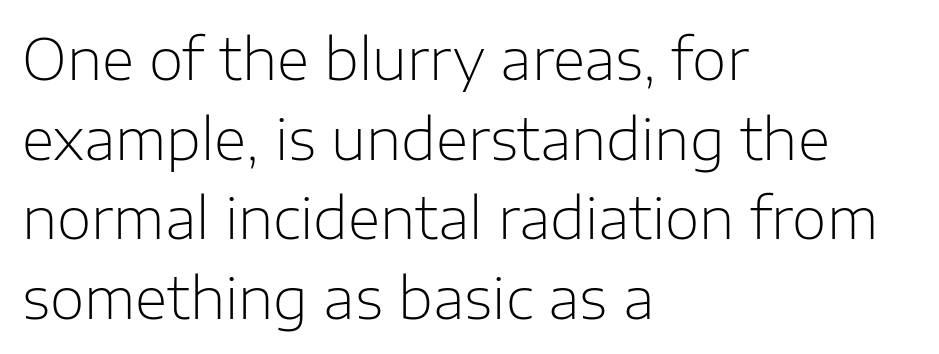
{"serif": "no", "italic": "no", "bold": "no", "weight": "light", "width": "normal", "stroke_contrast": "low", "x_height": "medium", "monospaced": "no", "underline": "no", "align": "left", "line_spacing": "normal", "line_spacing_ratio": 1.42, "letter_spacing": "normal", "letter_spacing_em": 0.0, "glyph_px": 56}
